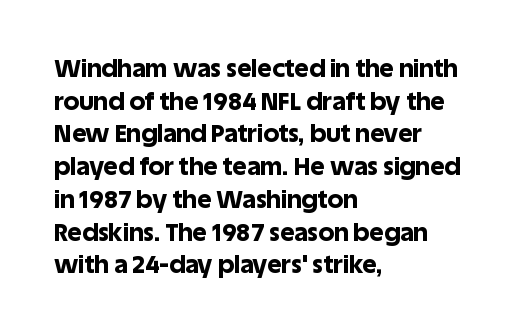
Q: Is the text bold? A: Yes.
Q: Is the text italic (slanted)? A: No, it is upright.
Q: Is the text underlined? A: No.
Q: How is the paragraph aligned? A: Left-aligned.
Q: Is the spacing between letters normal or unusually wide? A: Normal.
Q: Is the spacing between lines tight, normal or loose? A: Normal.
